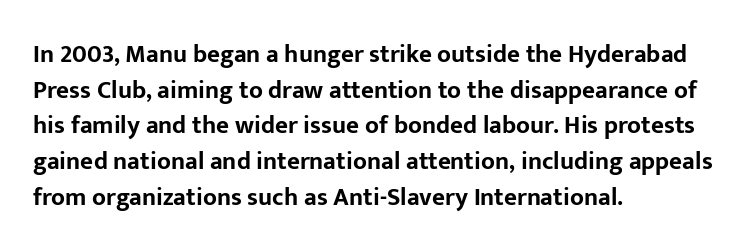
Q: Is the text bold? A: Yes.
Q: Is the text italic (slanted)? A: No, it is upright.
Q: Is the text underlined? A: No.
Q: How is the paragraph aligned? A: Left-aligned.
Q: Is the spacing between letters normal or unusually wide? A: Normal.
Q: Is the spacing between lines tight, normal or loose? A: Normal.
